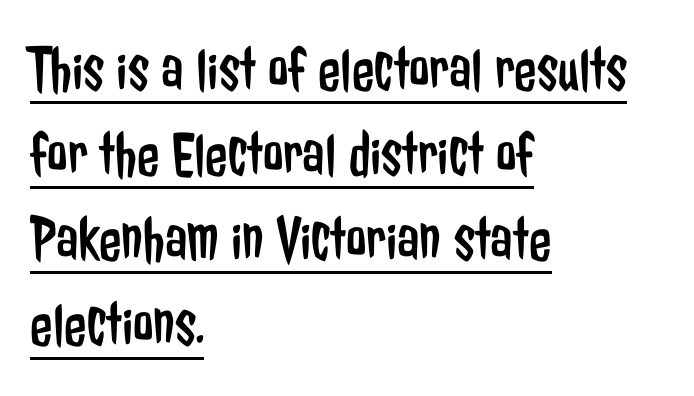
The image shows 65 px regular-weight, condensed sans-serif type, upright; set left-aligned, normal line spacing (1.31x), normal letter spacing, underlined; low stroke contrast and a medium x-height.
